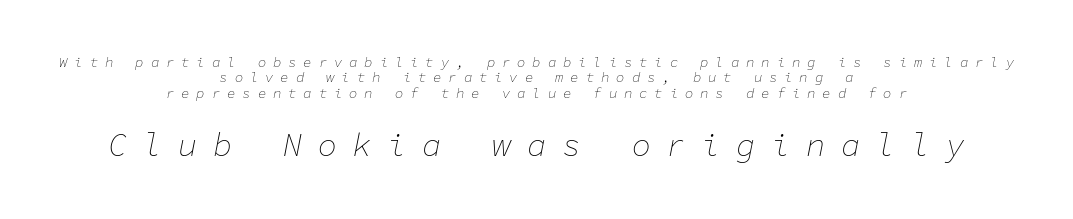
{"italic": "yes", "lean": "right", "slant_degrees": 11, "bold": "no", "weight": "thin", "width": "normal", "stroke_contrast": "low", "x_height": "medium", "monospaced": "yes", "underline": "no", "align": "center", "line_spacing": "tight", "line_spacing_ratio": 1.09, "letter_spacing": "wide", "letter_spacing_em": 0.49, "larger_block": "second", "size_ratio": 2.29, "glyph_px": 32}
